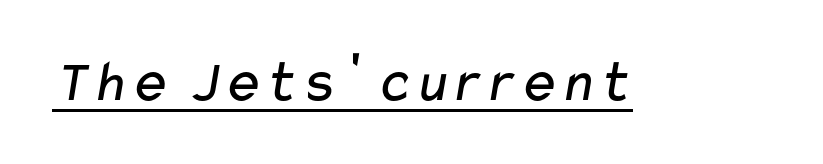
Q: Is the text bold? A: No.
Q: Is the typeface a serif or a sans-serif typeface? A: Sans-serif.
Q: Is the text underlined? A: Yes.
Q: Is the spacing between letters normal or unusually wide? A: Normal.
Q: Width (condensed, normal, or wide)? A: Wide.
Q: Stroke contrast? A: Low.
Q: x-height? A: Medium.
Q: Monospaced? A: No.
